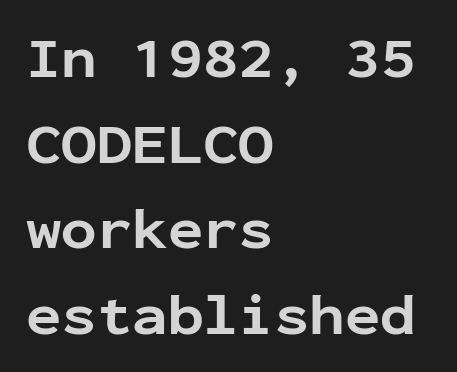
The image shows 59 px bold sans-serif type, upright, monospaced; set left-aligned, normal line spacing (1.45x), normal letter spacing, not underlined; low stroke contrast and a medium x-height.
